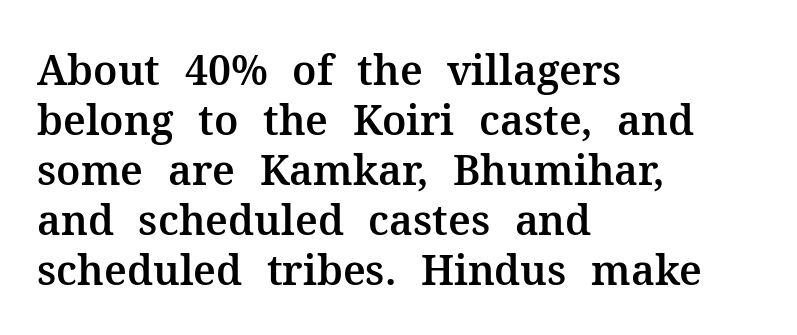
The image shows 41 px serif type, upright; set left-aligned, line spacing 1.22x, normal letter spacing, not underlined; medium stroke contrast and a medium x-height.
